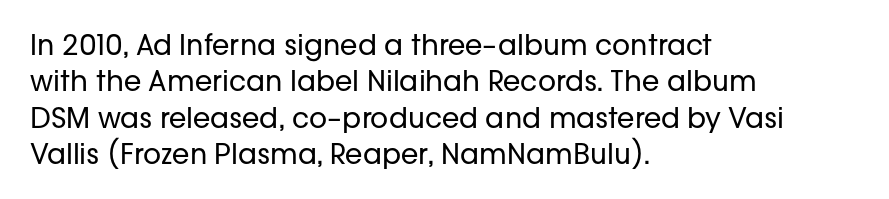
The image shows 28 px regular-weight sans-serif type, upright; set left-aligned, normal line spacing (1.3x), normal letter spacing, not underlined; low stroke contrast and a medium x-height.
